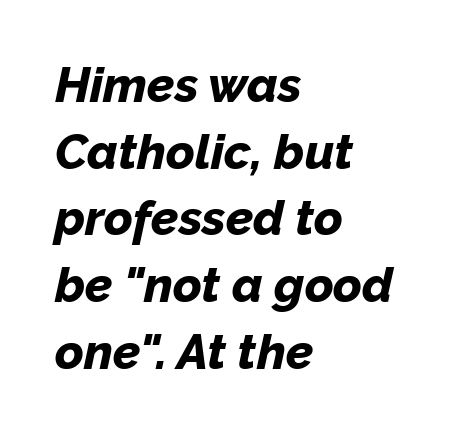
{"italic": "yes", "lean": "right", "slant_degrees": 12, "bold": "yes", "weight": "bold", "width": "normal", "stroke_contrast": "low", "x_height": "medium", "monospaced": "no", "underline": "no", "align": "left", "line_spacing": "normal", "line_spacing_ratio": 1.36, "letter_spacing": "normal", "letter_spacing_em": 0.0, "glyph_px": 49}
